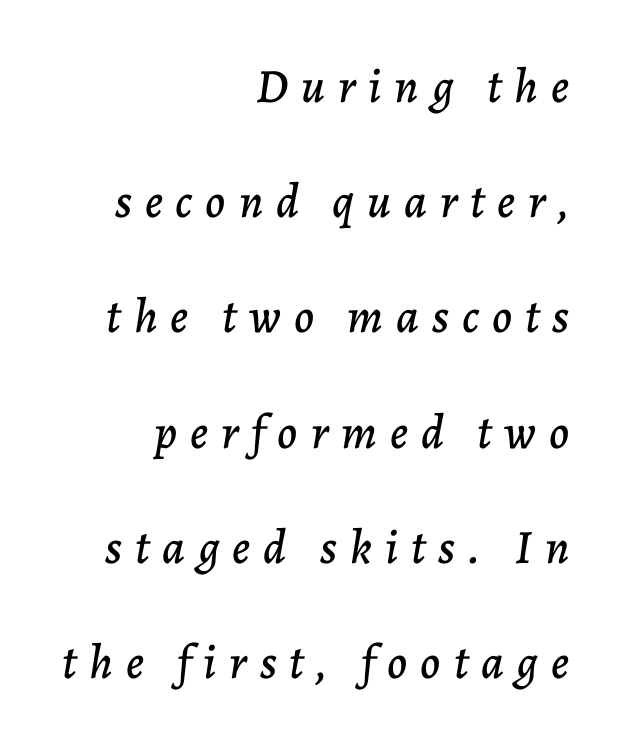
The letters advance in unequal steps, a hallmark of proportional type. One glance says open: line gaps are wider than usual. Has an underline been added? It has not. Notice how the passage keeps a crisp vertical edge on the right only. The face used here has a pronounced slope to its letters.
